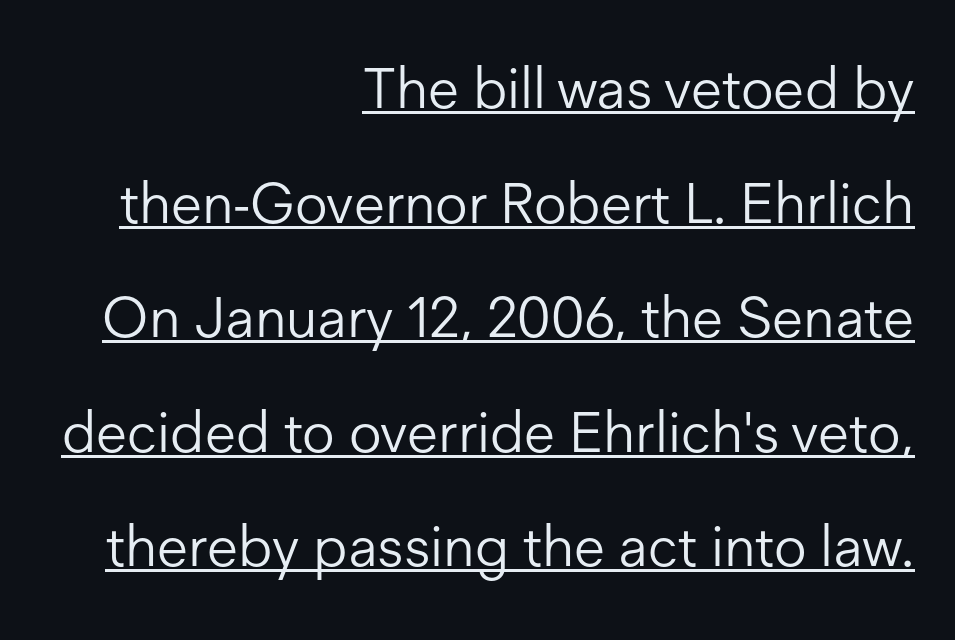
Q: Is the text bold? A: No.
Q: Is the text italic (slanted)? A: No, it is upright.
Q: Is the typeface a serif or a sans-serif typeface? A: Sans-serif.
Q: Is the text underlined? A: Yes.
Q: How is the paragraph aligned? A: Right-aligned.
Q: Is the spacing between letters normal or unusually wide? A: Normal.
Q: Is the spacing between lines tight, normal or loose? A: Loose.
Q: Width (condensed, normal, or wide)? A: Normal.
Q: Stroke contrast? A: Low.
Q: x-height? A: Medium.
Q: Monospaced? A: No.
